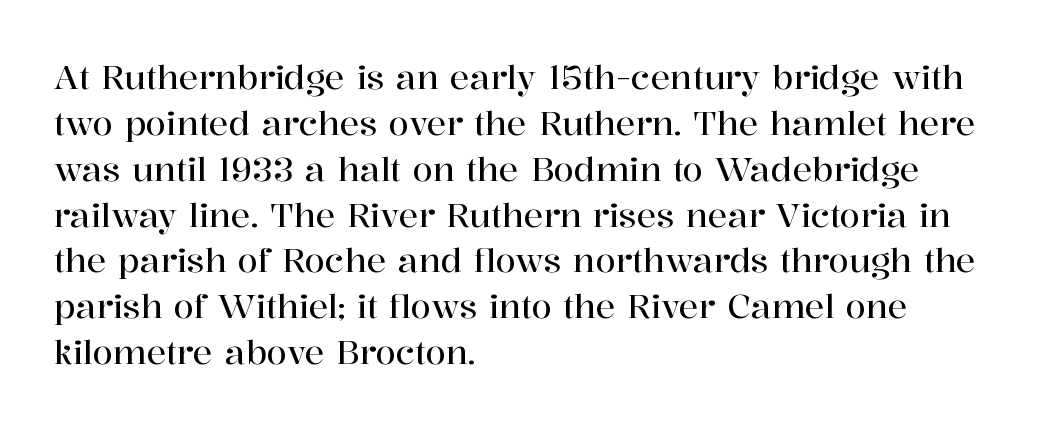
Q: Is the text italic (slanted)? A: No, it is upright.
Q: Is the typeface a serif or a sans-serif typeface? A: Serif.
Q: Is the text underlined? A: No.
Q: How is the paragraph aligned? A: Left-aligned.
Q: Is the spacing between letters normal or unusually wide? A: Normal.
Q: Is the spacing between lines tight, normal or loose? A: Normal.
Q: Width (condensed, normal, or wide)? A: Normal.
Q: Stroke contrast? A: High.
Q: x-height? A: Medium.
Q: Monospaced? A: No.
